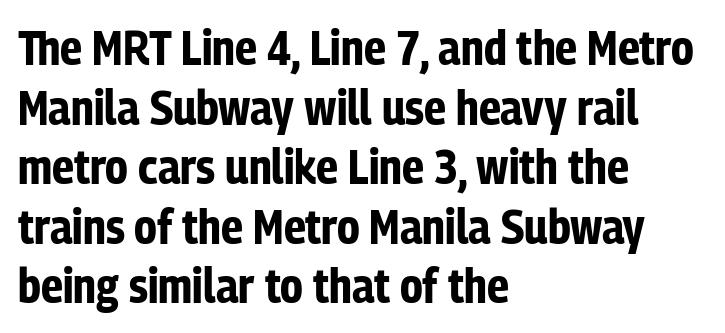
{"serif": "no", "italic": "no", "bold": "yes", "weight": "bold", "width": "condensed", "stroke_contrast": "low", "x_height": "medium", "monospaced": "no", "underline": "no", "align": "left", "line_spacing_ratio": 1.24, "letter_spacing": "normal", "letter_spacing_em": 0.0, "glyph_px": 48}
